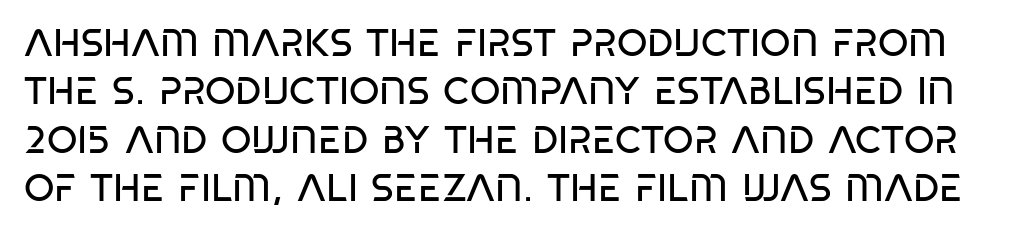
The image shows 39 px regular-weight, condensed sans-serif type; set line spacing 1.24x, normal letter spacing, not underlined; low stroke contrast and a large x-height.
